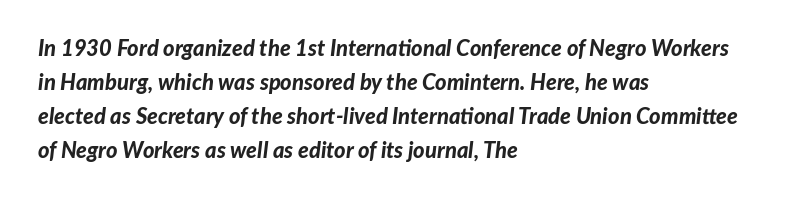
The image shows 22 px bold type, italic (leaning right); set left-aligned, normal line spacing (1.55x), normal letter spacing, not underlined.
